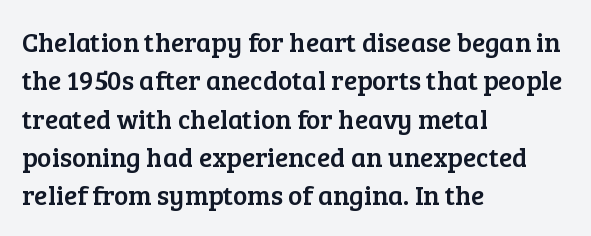
Q: Is the text italic (slanted)? A: No, it is upright.
Q: Is the text underlined? A: No.
Q: How is the paragraph aligned? A: Left-aligned.
Q: Is the spacing between letters normal or unusually wide? A: Normal.
Q: Is the spacing between lines tight, normal or loose? A: Normal.
